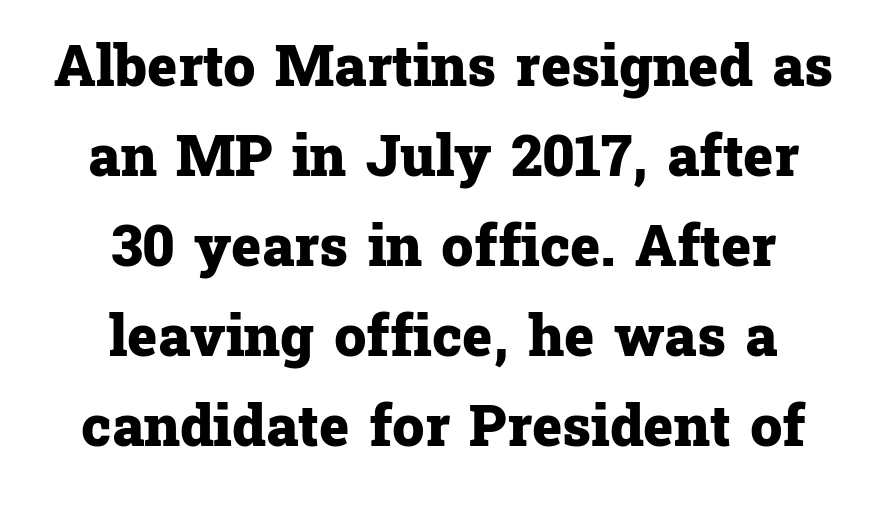
Q: Is the text bold? A: Yes.
Q: Is the text italic (slanted)? A: No, it is upright.
Q: Is the typeface a serif or a sans-serif typeface? A: Serif.
Q: Is the text underlined? A: No.
Q: How is the paragraph aligned? A: Centered.
Q: Is the spacing between letters normal or unusually wide? A: Normal.
Q: Is the spacing between lines tight, normal or loose? A: Normal.
Q: Width (condensed, normal, or wide)? A: Normal.
Q: Stroke contrast? A: Low.
Q: x-height? A: Medium.
Q: Monospaced? A: No.
